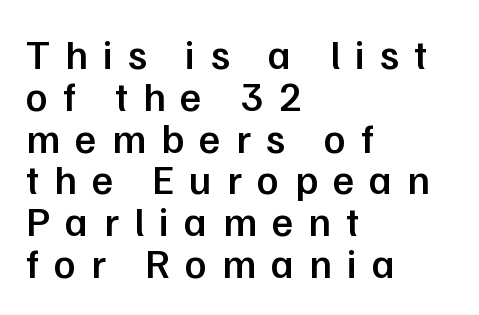
{"serif": "no", "italic": "no", "bold": "semi", "weight": "semibold", "width": "normal", "stroke_contrast": "low", "x_height": "medium", "monospaced": "no", "underline": "no", "align": "left", "line_spacing": "tight", "line_spacing_ratio": 1.02, "letter_spacing": "wide", "letter_spacing_em": 0.37, "glyph_px": 41}
